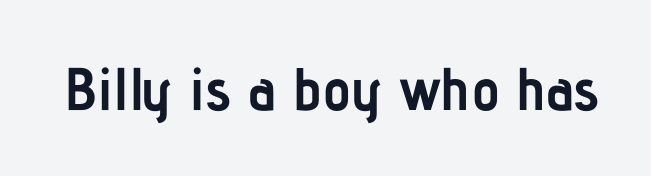
The image shows 60 px semibold, condensed sans-serif type, upright; set normal letter spacing, not underlined; low stroke contrast and a medium x-height.
